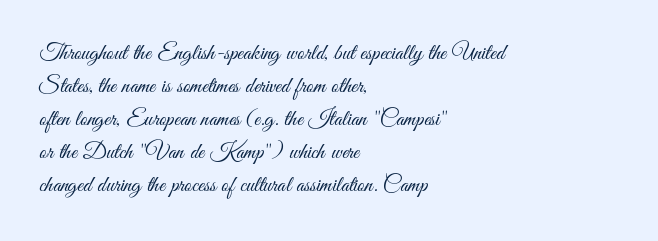
Does extra space separate the letters? No, they use regular spacing. The rendering anchors every line to the left-hand side. These lines sit exactly where default settings would place them. Ink coverage per letter is moderate at most. Bare-footed words on every line.
